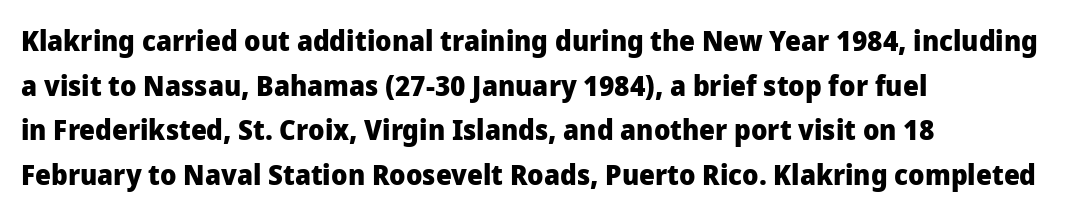
The rendering uses a bold face; every stroke is thick and dark. What stands out about the letter spacing? Nothing — it is the standard amount. A typesetter would call this proportional, since set widths differ per character. Underlining? Definitely not there. It's the straight-up-and-down kind of type. One glance says typical: line gaps are just what's usual.
